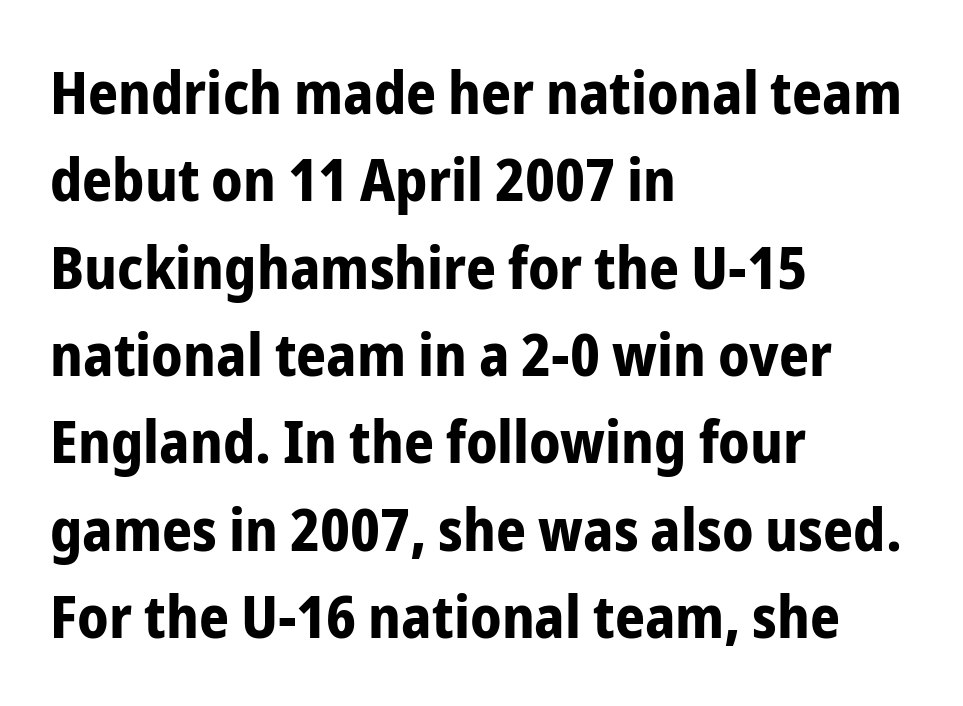
{"serif": "no", "italic": "no", "bold": "yes", "weight": "bold", "width": "condensed", "stroke_contrast": "low", "x_height": "medium", "monospaced": "no", "underline": "no", "align": "left", "line_spacing": "normal", "line_spacing_ratio": 1.48, "letter_spacing": "normal", "letter_spacing_em": 0.0, "glyph_px": 59}
